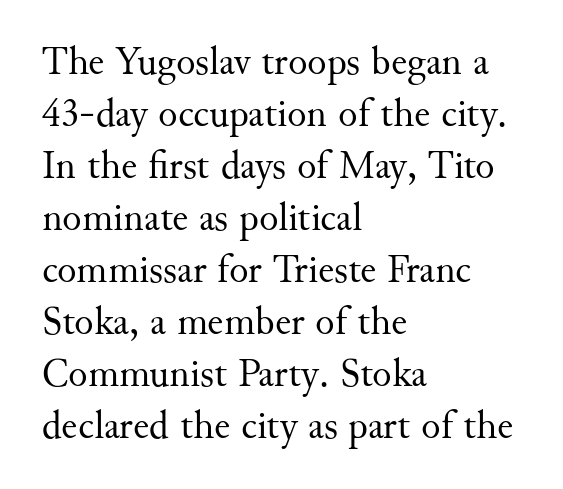
One glance says typical: line gaps are just what's usual. Glance below the letters and you will spot only blank space. The typesetter chose a ragged-right arrangement here. Character widths vary here, with narrow letters taking less room than wide ones. There is no visible air inserted between adjacent glyphs. This is the regular roman posture of the typeface.
